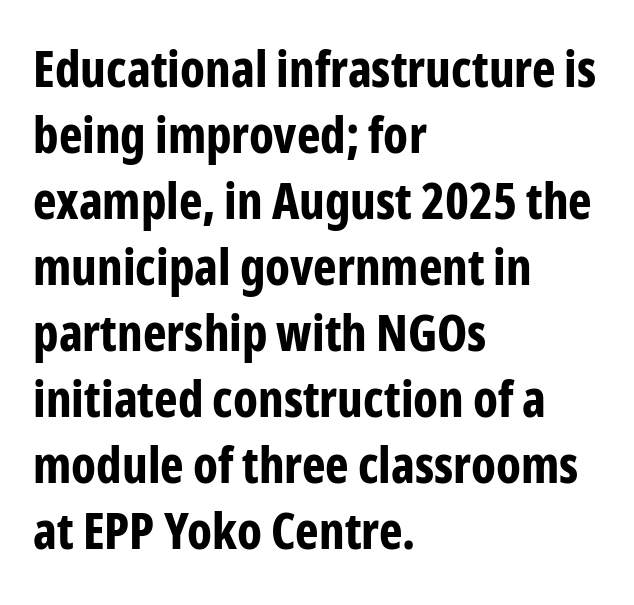
The image shows 50 px bold, condensed sans-serif type, upright; set left-aligned, normal line spacing (1.32x), normal letter spacing, not underlined; low stroke contrast and a medium x-height.
